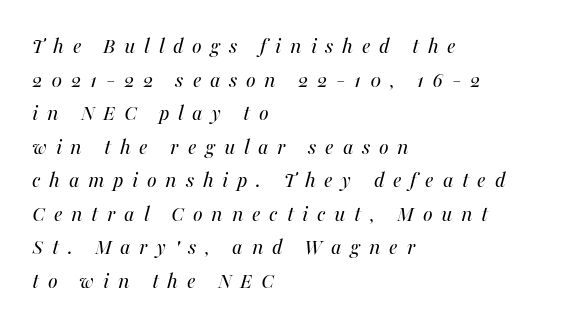
These lines were composed using italics. Each stroke keeps to a modest, everyday thickness or less. The passage shown has open, widely tracked lettering throughout. These lines stack with their left ends in a neat column. Words float on clear page, feet unadorned. Whoever set this chose a conventional vertical rhythm.
